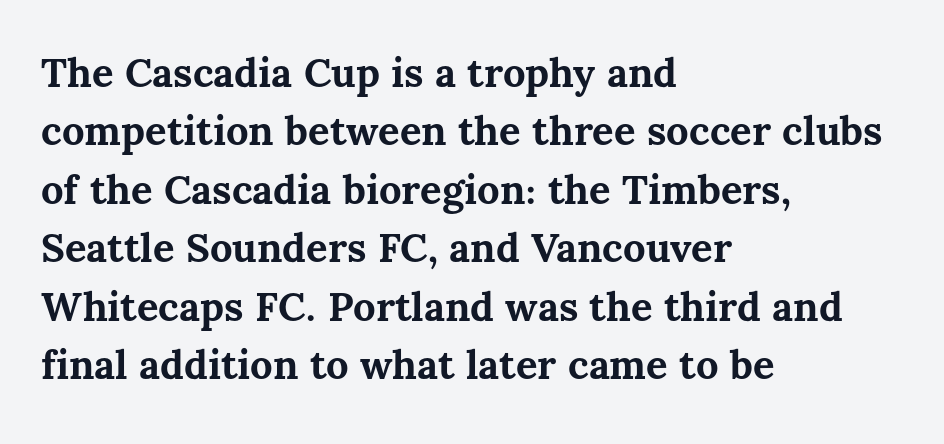
{"italic": "no", "bold": "yes", "weight": "bold", "width": "normal", "stroke_contrast": "medium", "x_height": "medium", "monospaced": "no", "underline": "no", "align": "left", "line_spacing": "normal", "line_spacing_ratio": 1.46, "letter_spacing": "normal", "letter_spacing_em": 0.0, "glyph_px": 40}
